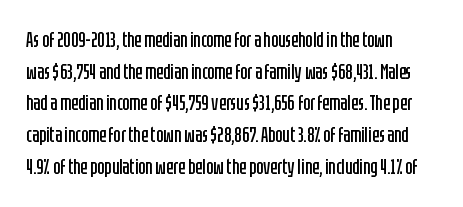
Style check: upright. Leftover space on each line is placed entirely after the last word. The rows are spaced the way most documents space them. The font is comparable to plain body text, perhaps lighter. Honestly, there is no underline to notice here at all. Nobody touched the tracking dial on this one.
